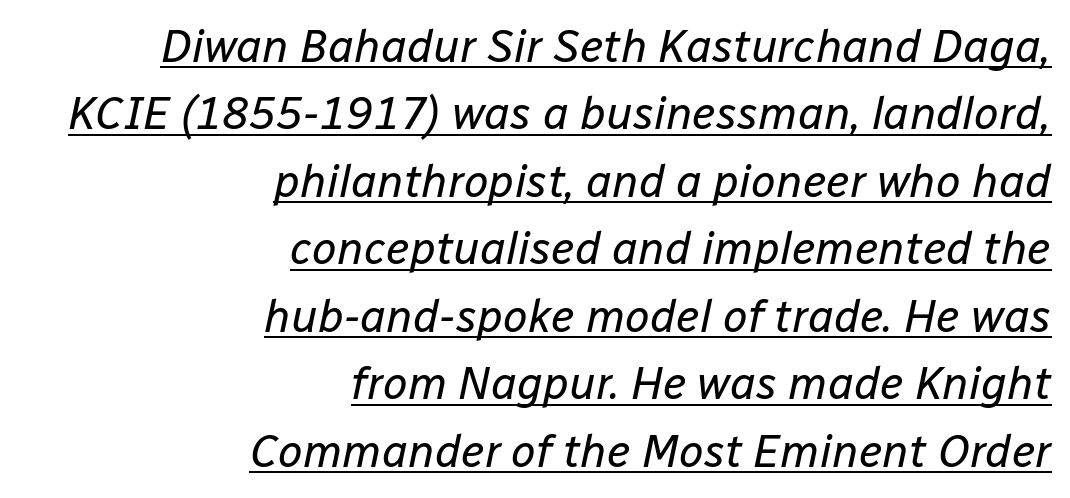
The line-height multiplier appears to be the usual default. Weight: in the light-to-regular range. Nobody touched the tracking dial on this one. Slanted lettering throughout. Proportional: the letters do not fall into vertical columns. The setting favours the right margin, as signatures and pull-quotes sometimes do.
